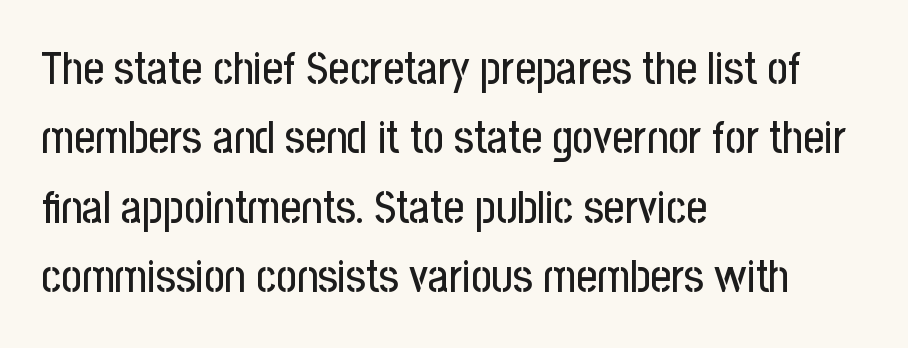
The image shows 45 px condensed sans-serif type, upright; set left-aligned, normal line spacing (1.54x), normal letter spacing, not underlined; low stroke contrast and a medium x-height.
